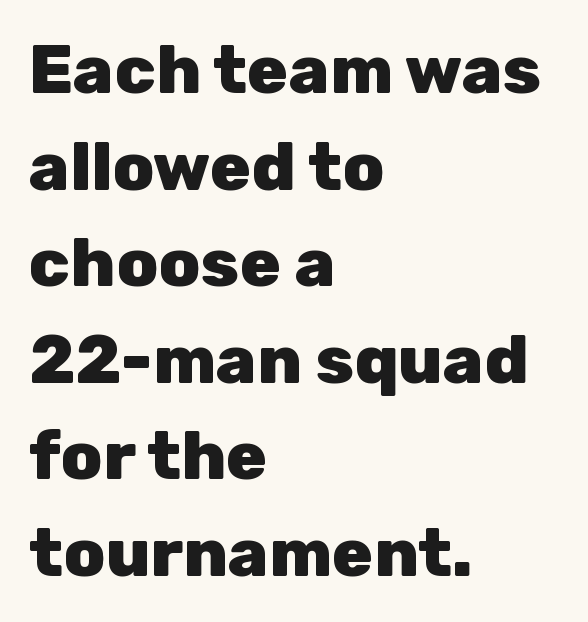
The image shows 68 px heavy sans-serif type, upright; set left-aligned, normal line spacing (1.42x), normal letter spacing, not underlined; low stroke contrast and a medium x-height.
